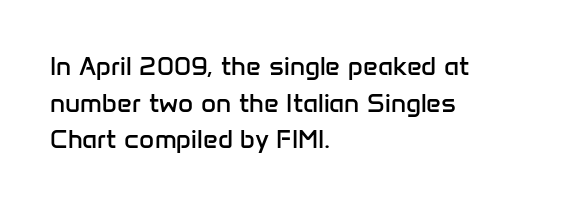
In CSS terms this would be text-align: left. The words here are not underlined. The font is comparable to plain body text, perhaps lighter. Every character sits straight up, as roman type does. The vertical gap from one line to the next is medium. Compared with typical body copy, the letter spacing here is the same.
